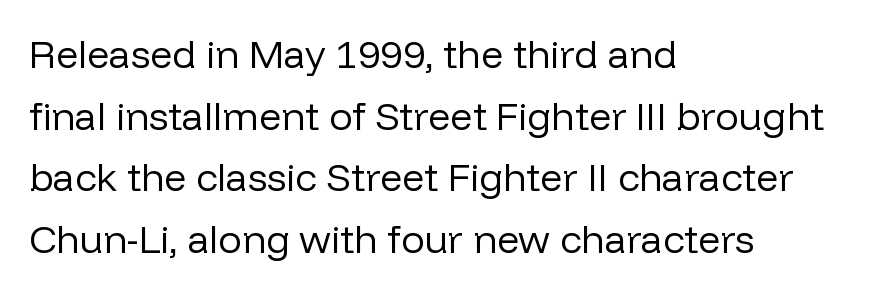
No letter is thick-stroked: the sample isn't bold. A bare baseline throughout the passage. Every stem runs plumb, perpendicular to the baseline. This is sans-serif lettering, the kind often seen on screens and signage. Evenly set lines give the paragraph a standard silhouette. Caption: standard tracking, unaltered.
